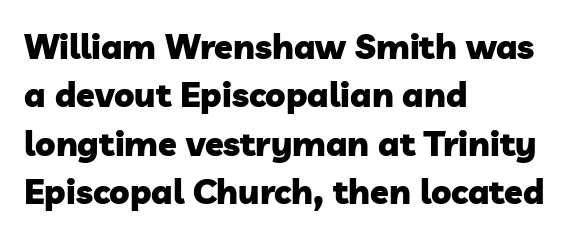
{"serif": "no", "bold": "yes", "weight": "heavy", "width": "normal", "stroke_contrast": "low", "x_height": "medium", "monospaced": "no", "underline": "no", "align": "left", "line_spacing": "normal", "line_spacing_ratio": 1.42, "letter_spacing": "normal", "letter_spacing_em": 0.0, "glyph_px": 34}
